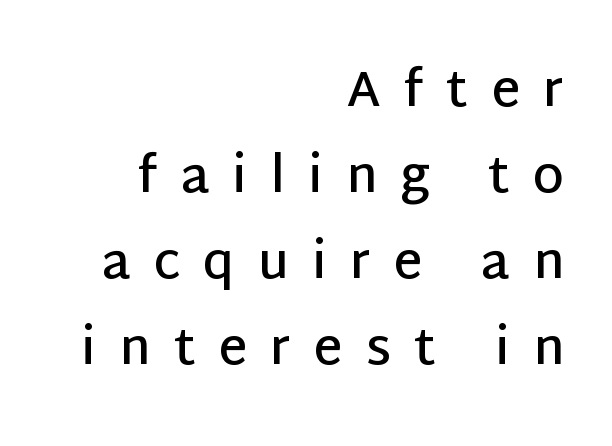
The image shows 50 px semibold sans-serif type, upright; set right-aligned, line spacing 1.72x, unusually wide letter spacing (+0.46 em), not underlined; low stroke contrast and a large x-height.
